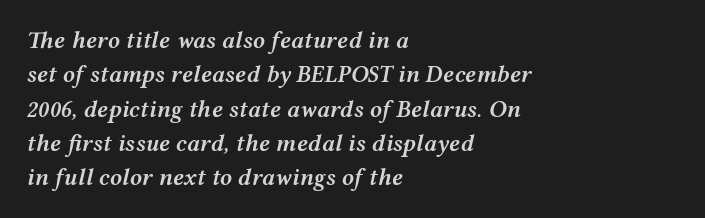
Designer's note — italics engaged. The passage shown stacks its lines at a standard gap. Words appear dense and cohesive because spacing is normal. Strokes here are thickened, but only to semibold level. These lines are set flush left with a ragged right edge.
